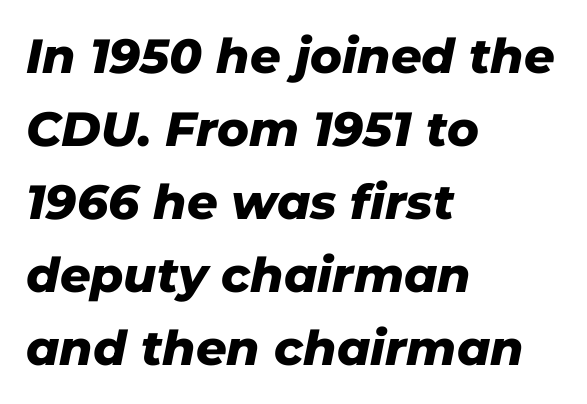
The image shows 48 px heavy type, italic (leaning right); set left-aligned, normal line spacing (1.52x), normal letter spacing, not underlined; low stroke contrast and a medium x-height.
